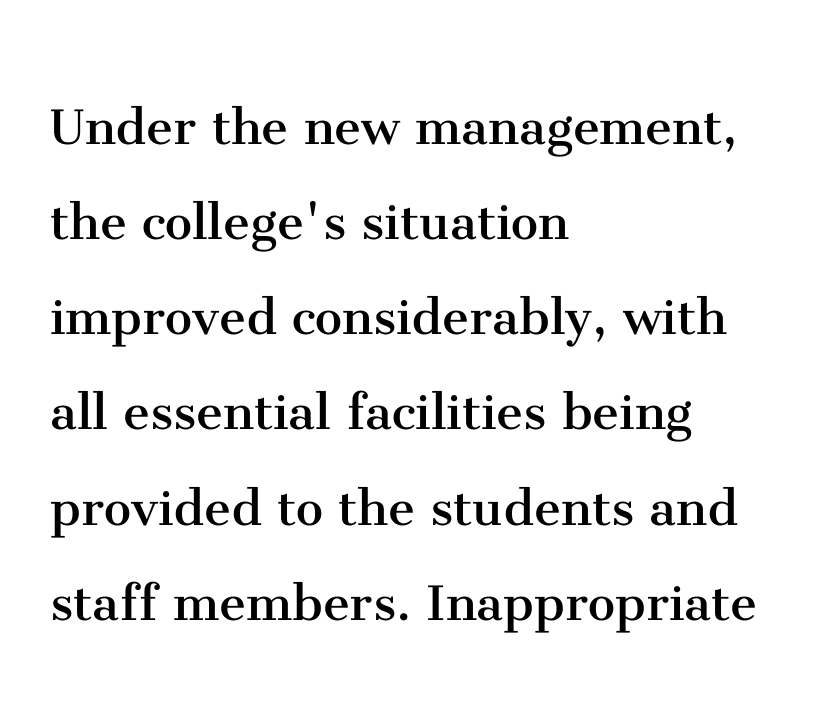
The image shows 61 px regular-weight serif type, upright; set left-aligned, normal line spacing (1.56x), normal letter spacing, not underlined; medium stroke contrast and a medium x-height.
